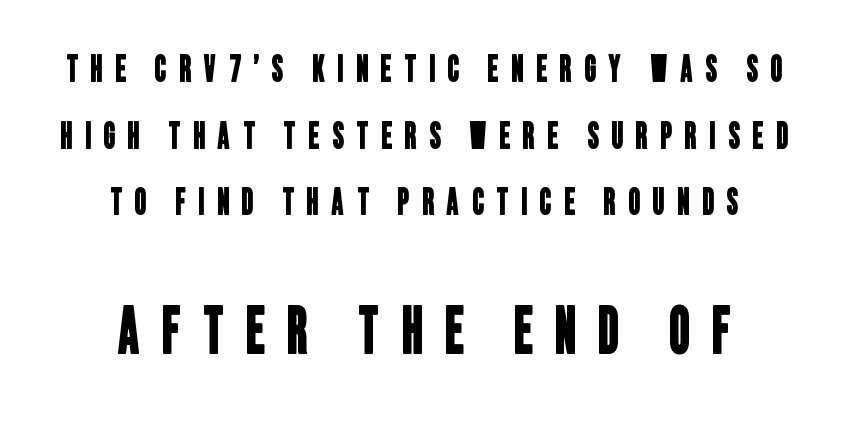
{"serif": "no", "width": "condensed", "stroke_contrast": "low", "x_height": "large", "monospaced": "no", "underline": "no", "align": "center", "line_spacing_ratio": 1.85, "letter_spacing": "wide", "letter_spacing_em": 0.36, "larger_block": "second", "size_ratio": 1.75, "glyph_px": 63}
